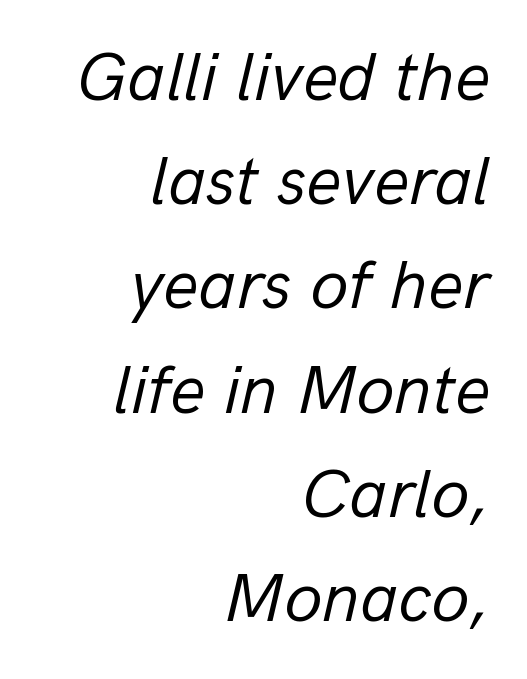
Q: Is the text bold? A: No.
Q: Is the text italic (slanted)? A: Yes, it leans right by about 13 degrees.
Q: Is the text underlined? A: No.
Q: How is the paragraph aligned? A: Right-aligned.
Q: Is the spacing between letters normal or unusually wide? A: Normal.
Q: Is the spacing between lines tight, normal or loose? A: Normal.
Q: Width (condensed, normal, or wide)? A: Normal.
Q: Stroke contrast? A: Low.
Q: x-height? A: Medium.
Q: Monospaced? A: No.
